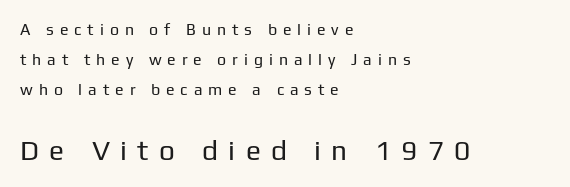
{"serif": "no", "italic": "no", "bold": "no", "weight": "regular", "width": "normal", "stroke_contrast": "low", "x_height": "medium", "monospaced": "no", "underline": "no", "align": "left", "line_spacing_ratio": 1.88, "letter_spacing": "wide", "letter_spacing_em": 0.37, "larger_block": "second", "size_ratio": 1.75, "glyph_px": 28}
